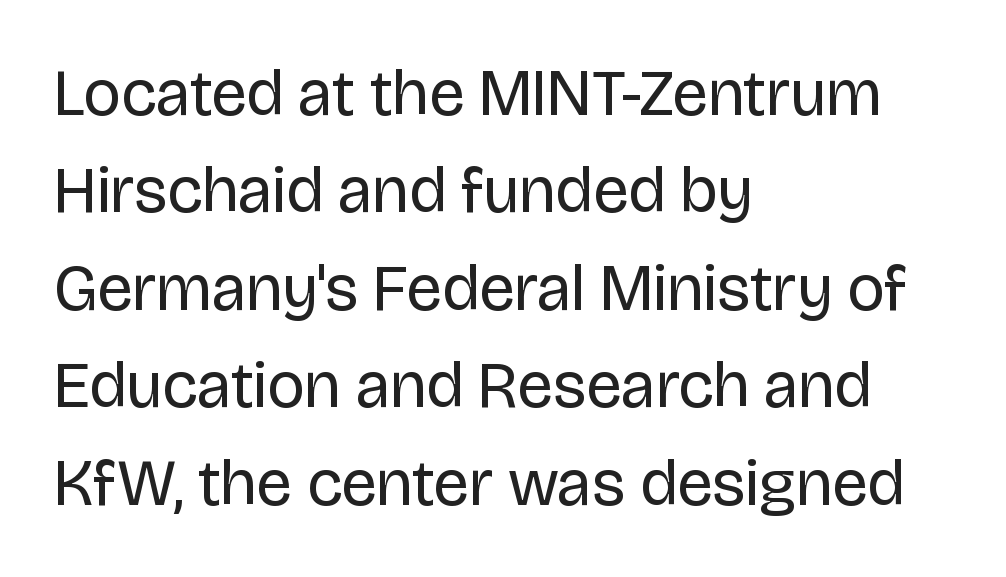
This sample uses plain, unmodified letter spacing. The space beneath each line is pristine and unruled. This is not heavy type; no bold has been used. Think of a printed novel: that variable character pitch is what you see here. Posture: vertical.
